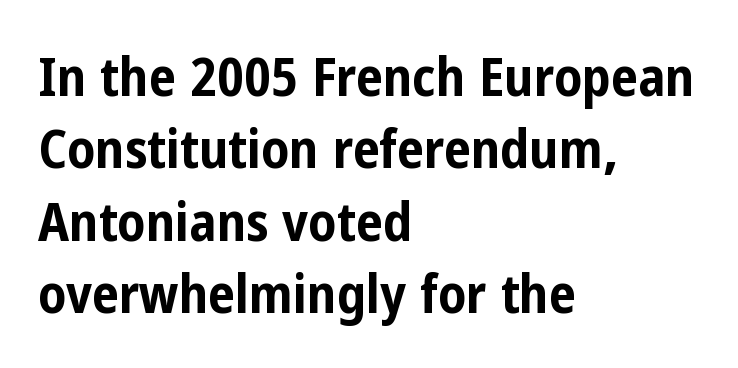
The image shows 54 px bold, condensed sans-serif type, upright; set left-aligned, normal line spacing (1.34x), normal letter spacing, not underlined; low stroke contrast and a medium x-height.
